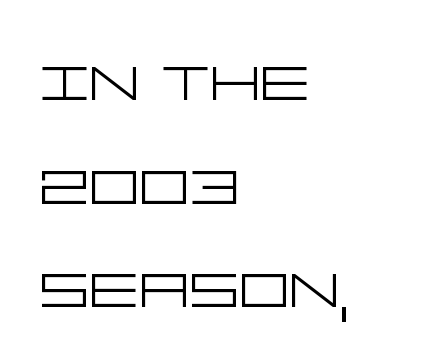
{"serif": "no", "italic": "no", "bold": "no", "weight": "light", "width": "wide", "stroke_contrast": "low", "x_height": "large", "underline": "no", "align": "left", "line_spacing": "normal", "line_spacing_ratio": 1.33, "letter_spacing": "normal", "letter_spacing_em": 0.0, "glyph_px": 78}
